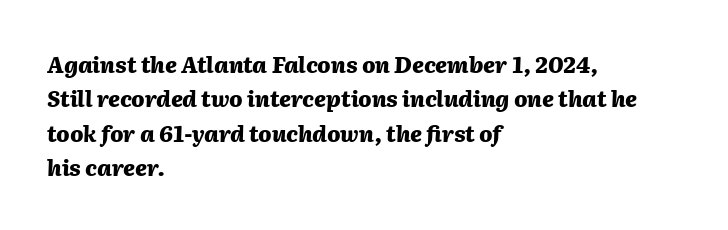
The image shows 22 px bold type, italic (leaning right); set left-aligned, normal line spacing (1.56x), normal letter spacing, not underlined.
